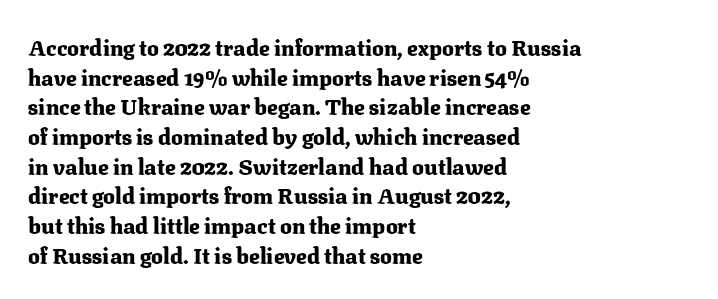
Q: Is the text bold? A: Yes.
Q: Is the text italic (slanted)? A: No, it is upright.
Q: Is the text underlined? A: No.
Q: How is the paragraph aligned? A: Left-aligned.
Q: Is the spacing between letters normal or unusually wide? A: Normal.
Q: Is the spacing between lines tight, normal or loose? A: Normal.
